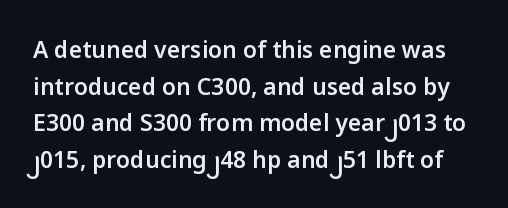
The image shows 23 px text type, upright; set normal line spacing (1.59x), normal letter spacing, not underlined.
